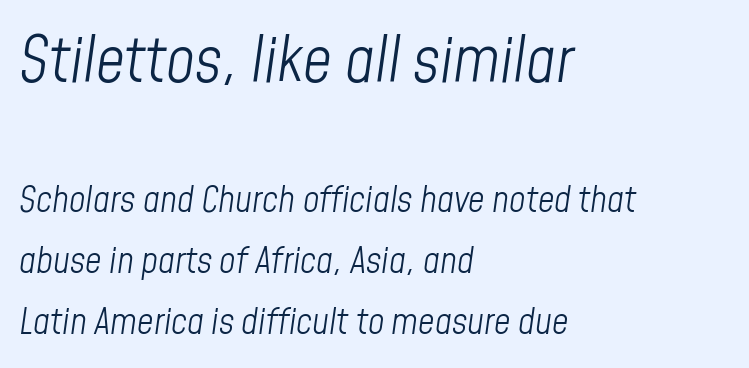
Q: Is the text bold? A: No.
Q: Is the text italic (slanted)? A: Yes, it leans right by about 8 degrees.
Q: Is the text underlined? A: No.
Q: How is the paragraph aligned? A: Left-aligned.
Q: Is the spacing between letters normal or unusually wide? A: Normal.
Q: Is the spacing between lines tight, normal or loose? A: Normal.
Q: Which block of text is set in a larger size, the first (top) or the second (bottom)? A: The first (top) one.
Q: Width (condensed, normal, or wide)? A: Condensed.
Q: Stroke contrast? A: Low.
Q: x-height? A: Medium.
Q: Monospaced? A: No.
